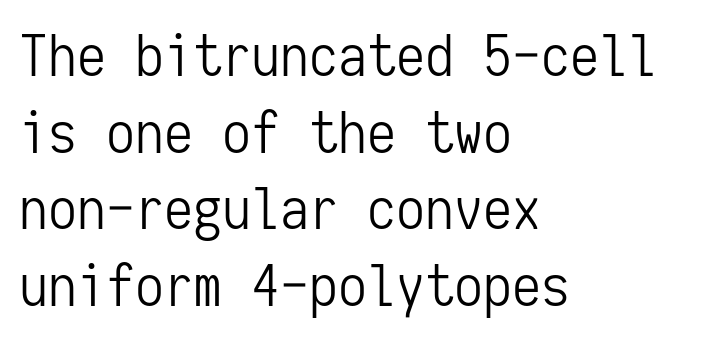
The image shows 58 px light, condensed sans-serif type, upright, monospaced; set left-aligned, normal line spacing (1.32x), normal letter spacing, not underlined; low stroke contrast and a medium x-height.
